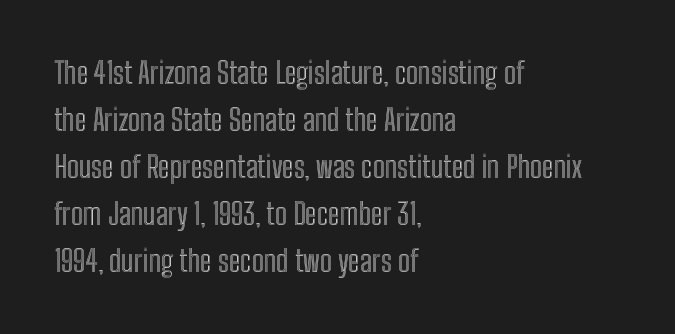
The image shows 30 px condensed type, upright; set left-aligned, normal line spacing (1.57x), normal letter spacing, not underlined; a medium x-height.
